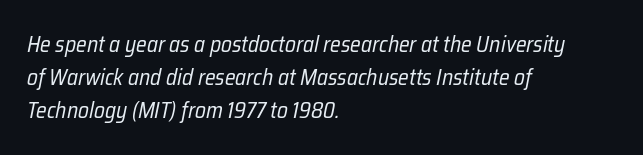
{"italic": "yes", "lean": "right", "slant_degrees": 12, "bold": "no", "underline": "no", "align": "left", "line_spacing": "normal", "line_spacing_ratio": 1.49, "letter_spacing": "normal", "letter_spacing_em": 0.0, "glyph_px": 22}
